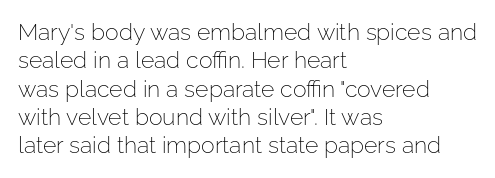
{"italic": "no", "bold": "no", "underline": "no", "align": "left", "line_spacing_ratio": 1.23, "letter_spacing": "normal", "letter_spacing_em": 0.0, "glyph_px": 23}
